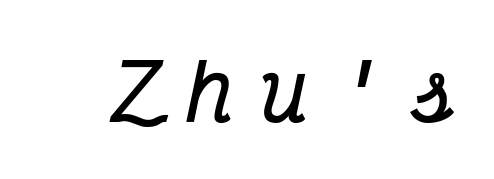
Each word looks stretched out because of the extra space between its letters. Here the designer chose a console-style face with uniform glyph widths. How heavy is the stroke? Heavy — this is a bold. No word sits above an underline.
